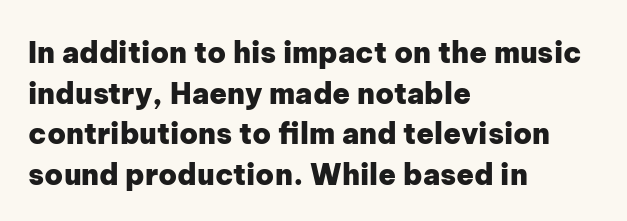
{"serif": "no", "italic": "no", "bold": "yes", "weight": "heavy", "width": "normal", "stroke_contrast": "low", "x_height": "medium", "monospaced": "no", "underline": "no", "align": "left", "line_spacing": "normal", "line_spacing_ratio": 1.4, "letter_spacing": "normal", "letter_spacing_em": 0.0, "glyph_px": 29}
